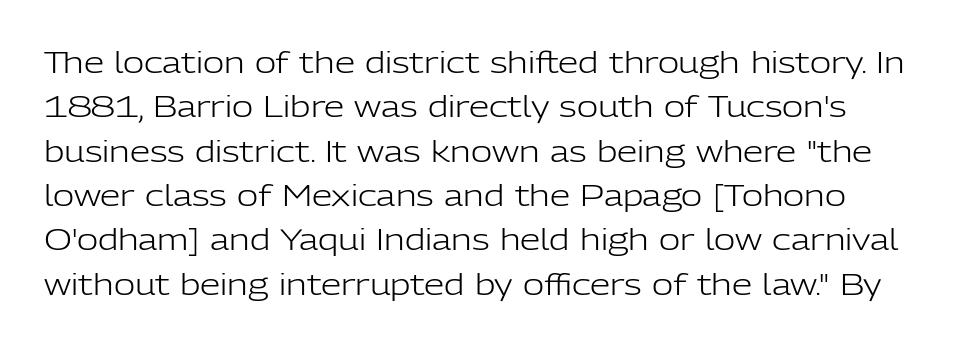
The image shows 29 px light sans-serif type, upright; set normal line spacing (1.53x), normal letter spacing, not underlined; low stroke contrast and a medium x-height.
